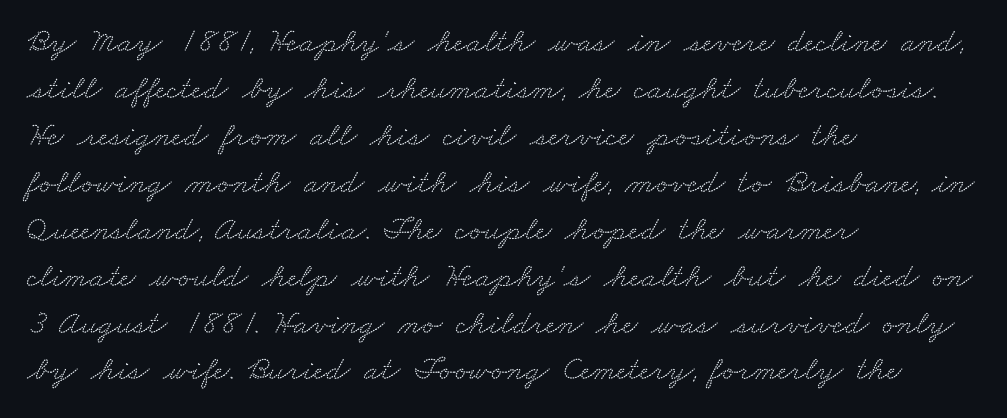
The image shows 34 px wide serif type; set left-aligned, normal line spacing (1.38x), normal letter spacing, not underlined; low stroke contrast and a small x-height.
